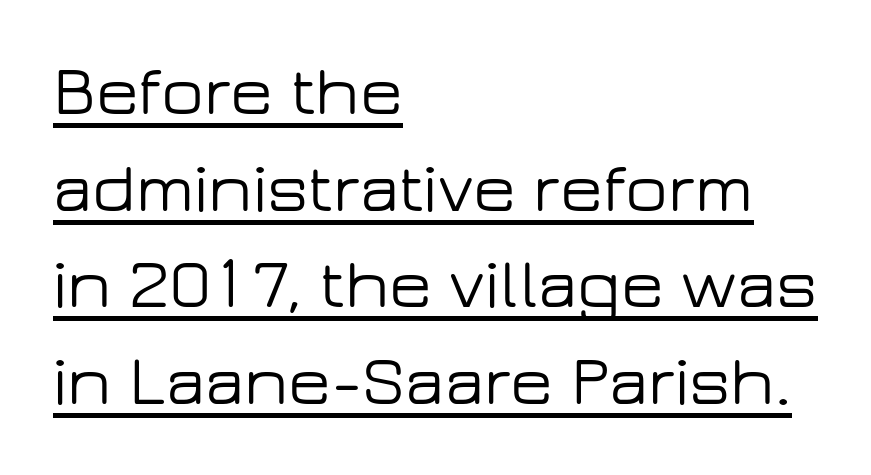
The image shows 70 px wide sans-serif type, upright; set left-aligned, normal line spacing (1.38x), normal letter spacing, underlined; low stroke contrast and a medium x-height.
